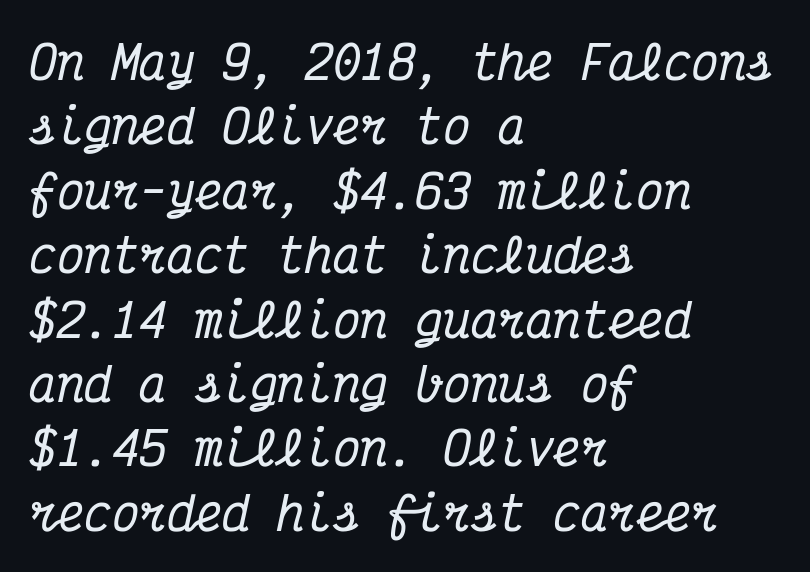
The zone under the glyphs is completely vacant. Fixed-width glyphs throughout — classic coding-font behaviour. In terms of letterspacing, this is plain default setting. Each new line begins a customary step beneath the previous one.
